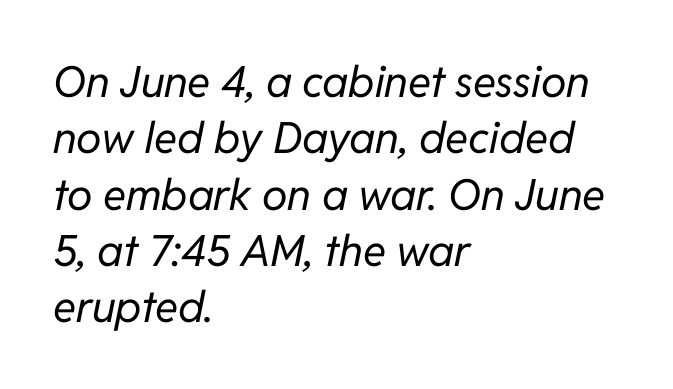
{"italic": "yes", "lean": "right", "slant_degrees": 11, "bold": "no", "weight": "regular", "width": "normal", "stroke_contrast": "low", "x_height": "medium", "monospaced": "no", "underline": "no", "align": "left", "line_spacing": "normal", "line_spacing_ratio": 1.31, "letter_spacing": "normal", "letter_spacing_em": 0.0, "glyph_px": 43}
